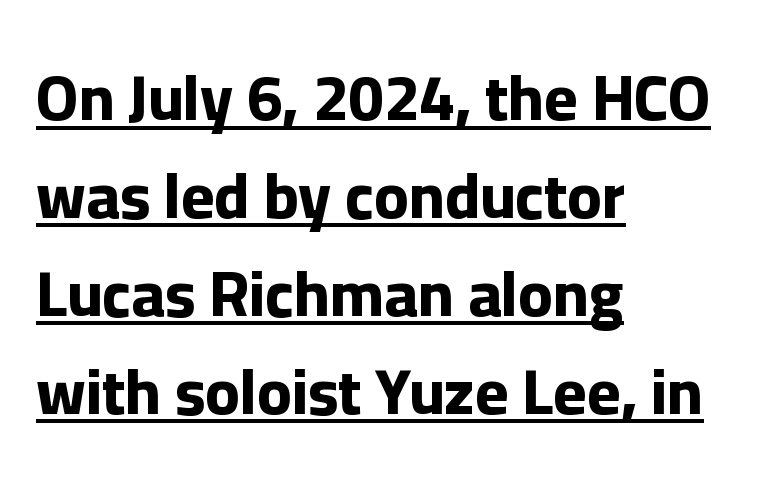
{"serif": "no", "italic": "no", "bold": "yes", "weight": "bold", "width": "normal", "stroke_contrast": "low", "x_height": "medium", "monospaced": "no", "underline": "yes", "align": "left", "line_spacing": "normal", "line_spacing_ratio": 1.53, "letter_spacing": "normal", "letter_spacing_em": 0.0, "glyph_px": 64}
